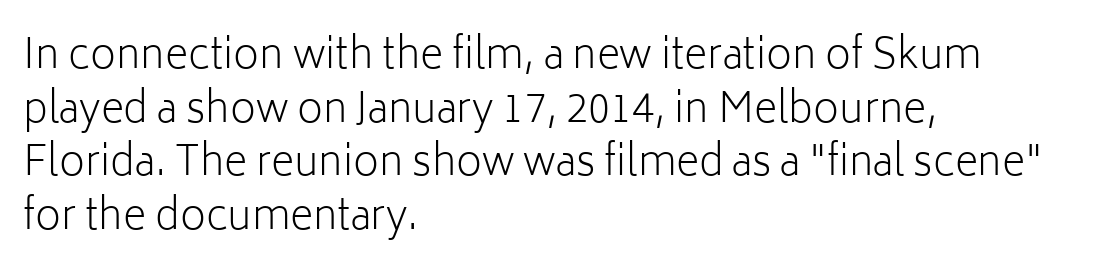
The image shows 40 px light sans-serif type, upright; set left-aligned, normal line spacing (1.34x), normal letter spacing, not underlined; low stroke contrast and a medium x-height.
